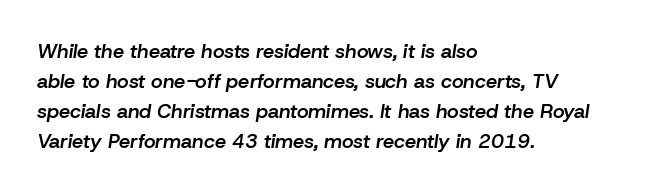
Q: Is the text bold? A: Semi-bold.
Q: Is the text italic (slanted)? A: Yes, it leans right by about 8 degrees.
Q: Is the text underlined? A: No.
Q: How is the paragraph aligned? A: Left-aligned.
Q: Is the spacing between letters normal or unusually wide? A: Normal.
Q: Is the spacing between lines tight, normal or loose? A: Normal.
